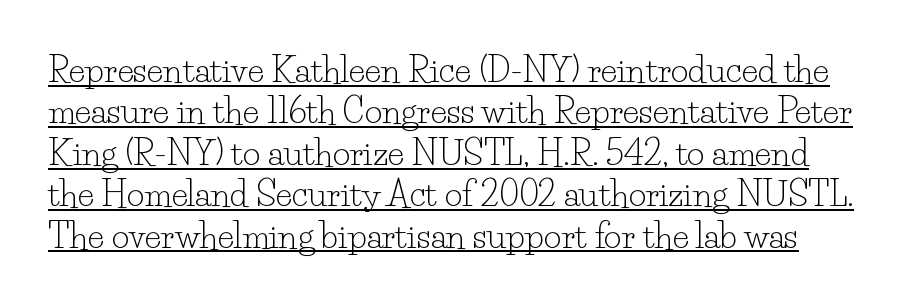
Q: Is the text bold? A: No.
Q: Is the text italic (slanted)? A: No, it is upright.
Q: Is the typeface a serif or a sans-serif typeface? A: Serif.
Q: Is the text underlined? A: Yes.
Q: Is the spacing between letters normal or unusually wide? A: Normal.
Q: Width (condensed, normal, or wide)? A: Normal.
Q: Stroke contrast? A: Low.
Q: x-height? A: Small.
Q: Monospaced? A: No.
